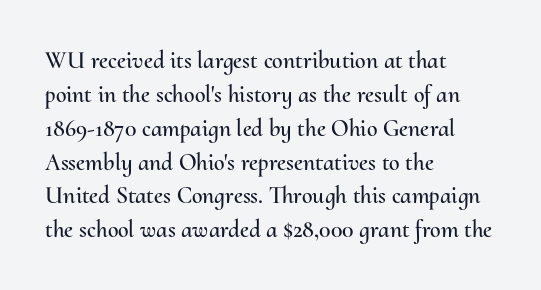
{"italic": "no", "underline": "no", "align": "left", "line_spacing": "normal", "line_spacing_ratio": 1.41, "letter_spacing": "normal", "letter_spacing_em": 0.0, "glyph_px": 24}
